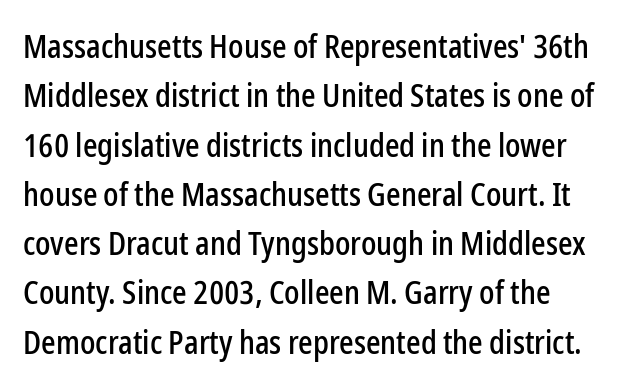
Line beginnings align vertically; line endings do not. The gaps between neighbouring characters are ordinary and unremarkable. The typography opts for an upright posture over an oblique one. The lines sit at an ordinary, default distance from one another.
